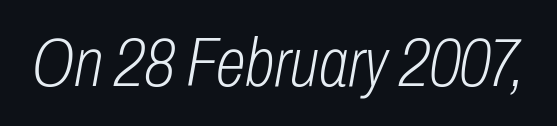
The image shows 69 px light, condensed type, italic (leaning right); set normal letter spacing, not underlined; low stroke contrast and a medium x-height.
